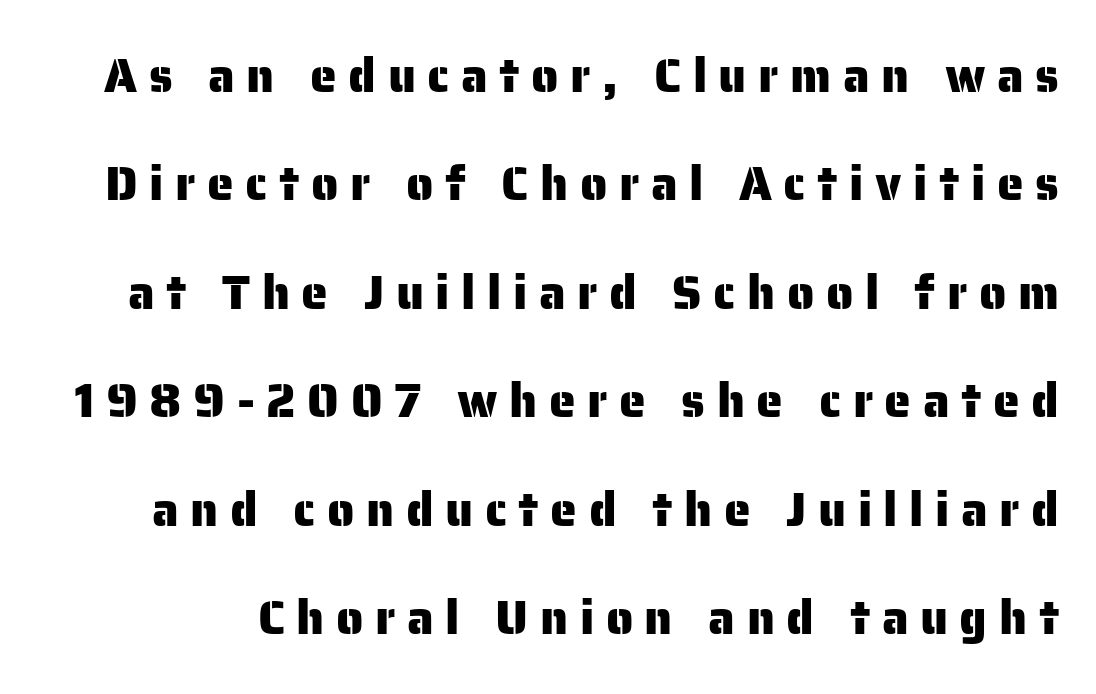
Q: Is the text italic (slanted)? A: No, it is upright.
Q: Is the typeface a serif or a sans-serif typeface? A: Sans-serif.
Q: Is the text underlined? A: No.
Q: Is the spacing between letters normal or unusually wide? A: Unusually wide.
Q: Is the spacing between lines tight, normal or loose? A: Loose.
Q: Width (condensed, normal, or wide)? A: Normal.
Q: Stroke contrast? A: Low.
Q: x-height? A: Medium.
Q: Monospaced? A: No.
